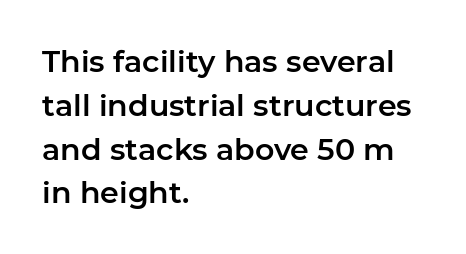
{"serif": "no", "italic": "no", "width": "normal", "stroke_contrast": "low", "x_height": "medium", "monospaced": "no", "underline": "no", "align": "left", "line_spacing": "normal", "line_spacing_ratio": 1.46, "letter_spacing": "normal", "letter_spacing_em": 0.0, "glyph_px": 30}
